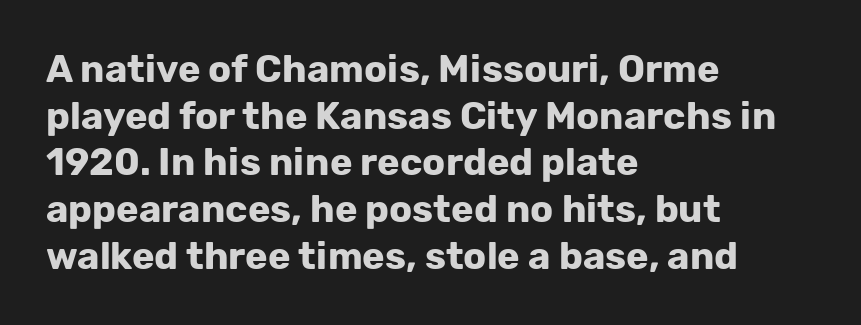
The specimen reads as upright at a glance. Unmarked baselines from the first word to the last. There is no visible air inserted between adjacent glyphs. Is this a fixed-width face? No — the glyphs have proportional, varying widths.
